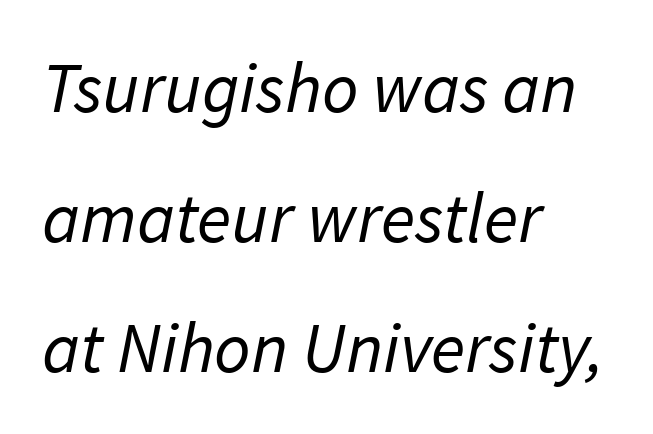
{"serif": "no", "bold": "no", "weight": "regular", "width": "normal", "stroke_contrast": "low", "x_height": "medium", "monospaced": "no", "underline": "no", "align": "left", "line_spacing_ratio": 1.83, "letter_spacing": "normal", "letter_spacing_em": 0.0, "glyph_px": 71}
